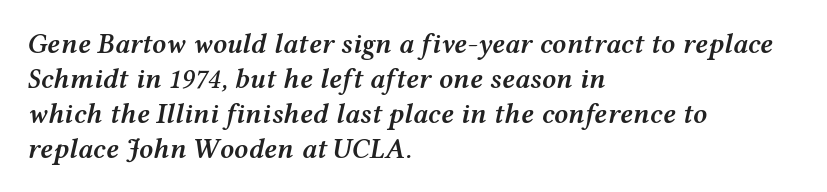
Q: Is the text bold? A: Semi-bold.
Q: Is the text italic (slanted)? A: Yes, it leans right by about 12 degrees.
Q: Is the text underlined? A: No.
Q: How is the paragraph aligned? A: Left-aligned.
Q: Is the spacing between letters normal or unusually wide? A: Normal.
Q: Is the spacing between lines tight, normal or loose? A: Normal.
Q: Width (condensed, normal, or wide)? A: Wide.
Q: Stroke contrast? A: Medium.
Q: x-height? A: Medium.
Q: Monospaced? A: No.
